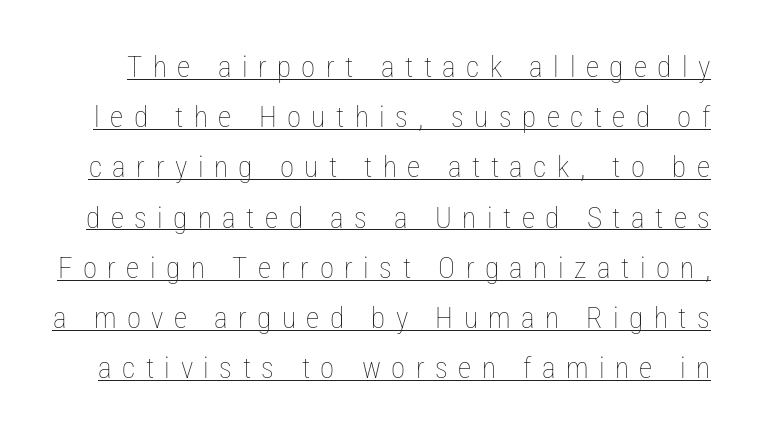
These glyphs show unthickened strokes, regular width or finer. The words here are underlined. The passage shown has open, widely tracked lettering throughout. This sample has the flowing, uneven cadence of proportional lettering. The axis of the letterforms is exactly vertical.
